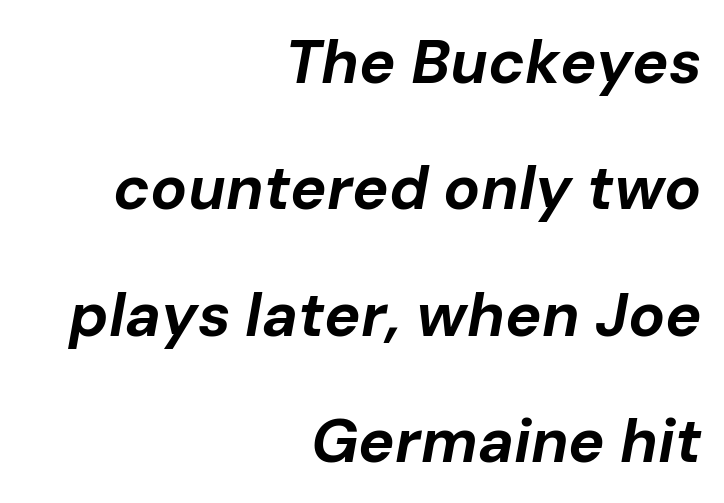
You could not count columns in this text — the font is proportionally spaced. The passage shown has conventional tracking throughout. The foot of each line stays bare and open. Reading down the column, the eye jumps a long way to each next line.
